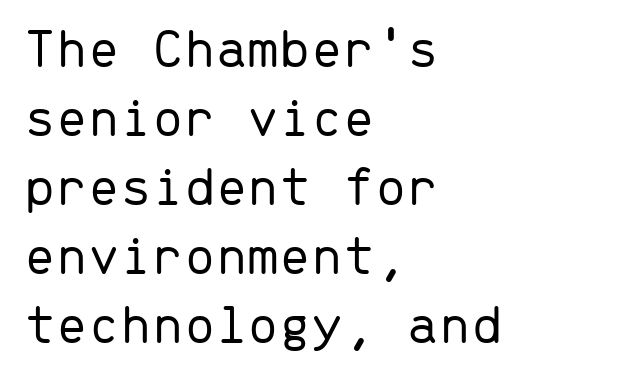
The image shows 57 px light sans-serif type, upright, monospaced; set left-aligned, line spacing 1.21x, normal letter spacing, not underlined; low stroke contrast and a medium x-height.
